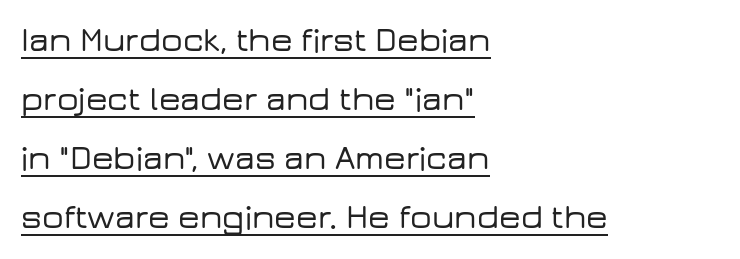
Is this a fixed-width face? No — the glyphs have proportional, varying widths. Caption: lettering with a line underneath. Tracking here is standard; glyphs follow each other at the usual distance. Observe the absence of serifs on each vertical stroke in this sample. Leftover space on each line is placed entirely after the last word.
